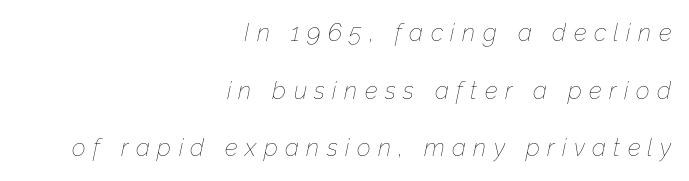
The leading is generous, giving the passage an open texture. Plain, unruled lines of type. Spacing between characters has been opened up far beyond the box default. The typesetter chose a ragged-left arrangement here.
